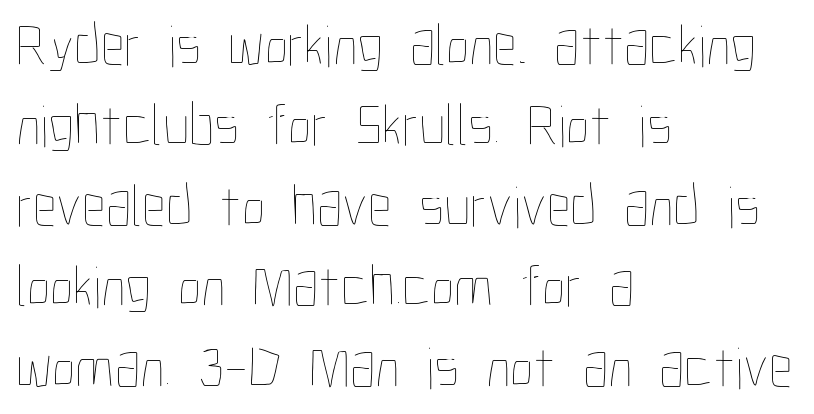
Every character sits straight up, as roman type does. No letter is thick-stroked: the sample isn't bold. The leading is moderate, giving the passage an even texture. Looks like regular typesetting: each glyph gets only the width it needs. Underlining? Definitely not there. If you drew a ruler down the left edge, every line would touch it.
